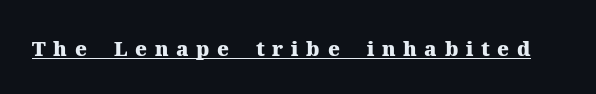
The image shows 20 px bold type, upright; set unusually wide letter spacing (+0.38 em), underlined.
